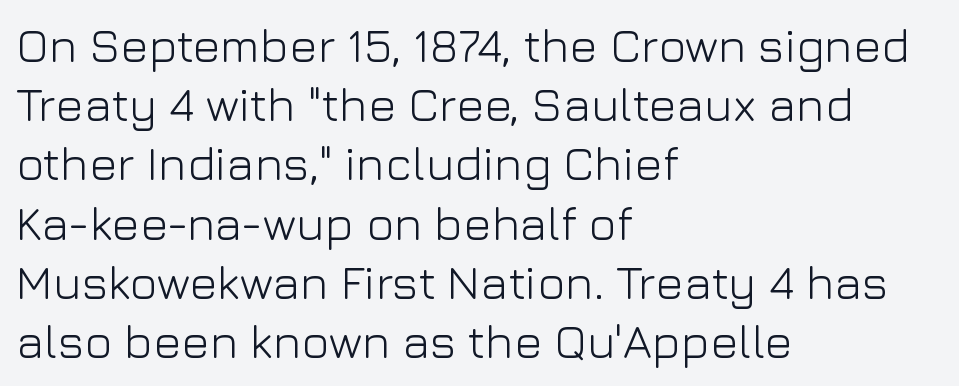
The image shows 47 px light sans-serif type, upright; set left-aligned, normal line spacing (1.26x), normal letter spacing, not underlined; low stroke contrast and a medium x-height.
